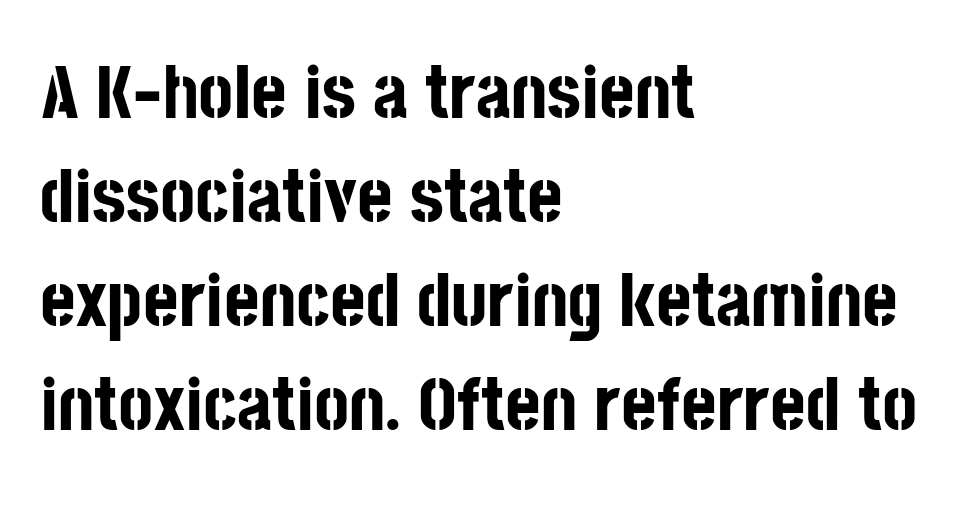
{"serif": "no", "italic": "no", "bold": "yes", "weight": "bold", "width": "condensed", "stroke_contrast": "low", "x_height": "large", "monospaced": "no", "underline": "no", "align": "left", "line_spacing": "normal", "line_spacing_ratio": 1.37, "letter_spacing": "normal", "letter_spacing_em": 0.0, "glyph_px": 76}
